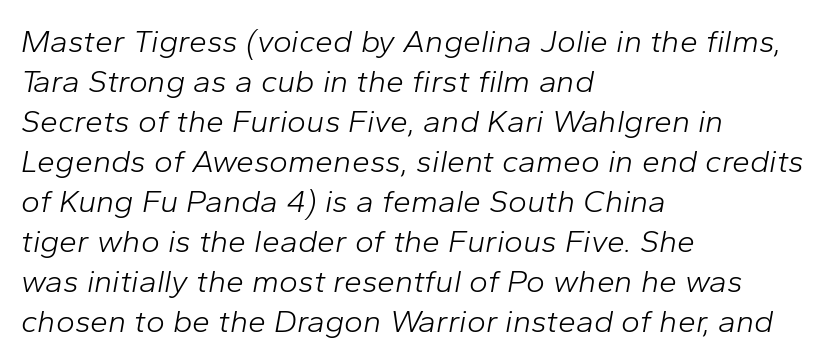
{"italic": "yes", "lean": "right", "slant_degrees": 10, "bold": "no", "weight": "light", "width": "normal", "stroke_contrast": "low", "x_height": "medium", "monospaced": "no", "underline": "no", "align": "left", "line_spacing": "normal", "line_spacing_ratio": 1.25, "letter_spacing": "normal", "letter_spacing_em": 0.0, "glyph_px": 32}
